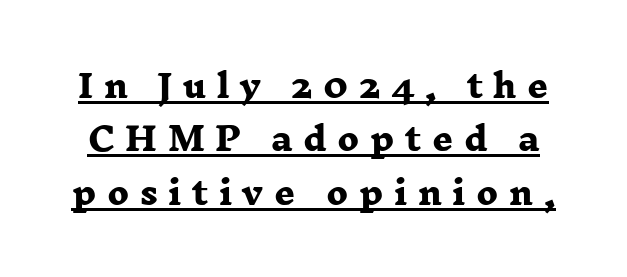
This is serif lettering, the kind often seen in printed books. Look at the tracking — it's clearly loosened, letters drifting apart. Emphasis is given by a line drawn under the lettering. Looks like regular typesetting: each glyph gets only the width it needs. Is the type bold? Yes — the strokes are clearly thick and heavy.
